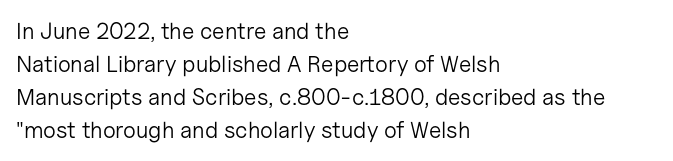
The image shows 23 px text type, upright; set left-aligned, normal line spacing (1.44x), normal letter spacing, not underlined.
